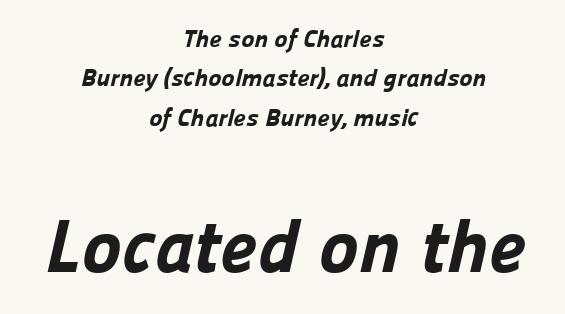
{"serif": "no", "bold": "yes", "weight": "bold", "width": "normal", "stroke_contrast": "low", "x_height": "medium", "monospaced": "no", "underline": "no", "align": "center", "line_spacing": "normal", "line_spacing_ratio": 1.58, "letter_spacing": "normal", "letter_spacing_em": 0.0, "larger_block": "second", "size_ratio": 3.0, "glyph_px": 75}
